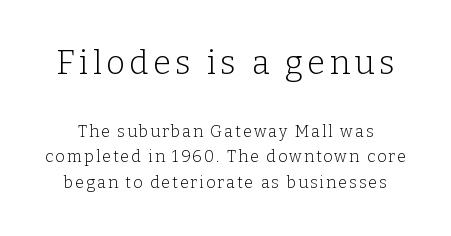
The image shows 33 px light serif type, upright; set normal line spacing (1.59x), not underlined; the first (top) block is 2.06x larger; low stroke contrast and a medium x-height.
